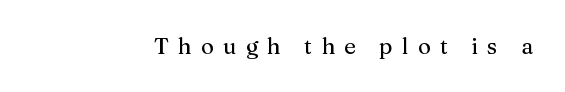
{"italic": "no", "underline": "no", "letter_spacing": "wide", "letter_spacing_em": 0.42, "glyph_px": 22}
